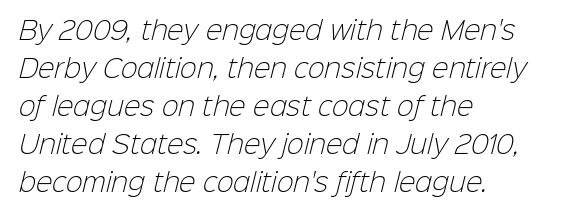
{"bold": "no", "underline": "no", "align": "left", "line_spacing": "normal", "line_spacing_ratio": 1.52, "letter_spacing": "normal", "letter_spacing_em": 0.0, "glyph_px": 25}
